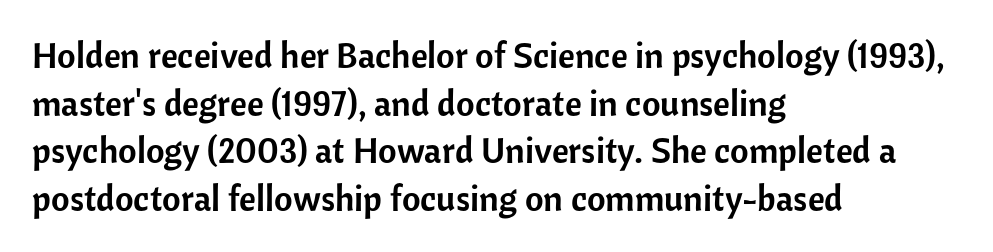
Q: Is the text italic (slanted)? A: No, it is upright.
Q: Is the typeface a serif or a sans-serif typeface? A: Sans-serif.
Q: Is the text underlined? A: No.
Q: How is the paragraph aligned? A: Left-aligned.
Q: Is the spacing between letters normal or unusually wide? A: Normal.
Q: Is the spacing between lines tight, normal or loose? A: Normal.
Q: Width (condensed, normal, or wide)? A: Normal.
Q: Stroke contrast? A: Low.
Q: x-height? A: Medium.
Q: Monospaced? A: No.
